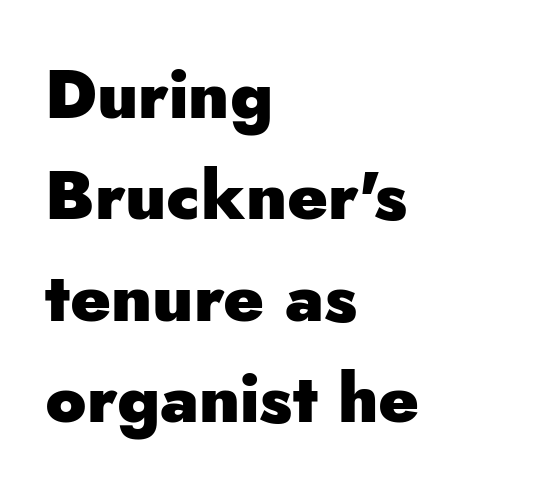
The image shows 68 px heavy sans-serif type, upright; set left-aligned, normal line spacing (1.49x), normal letter spacing, not underlined; low stroke contrast and a small x-height.
